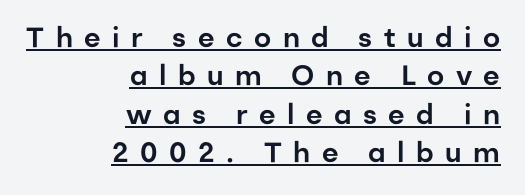
The image shows 28 px sans-serif type, upright; set right-aligned, normal line spacing (1.37x), unusually wide letter spacing (+0.41 em), underlined; low stroke contrast and a medium x-height.
